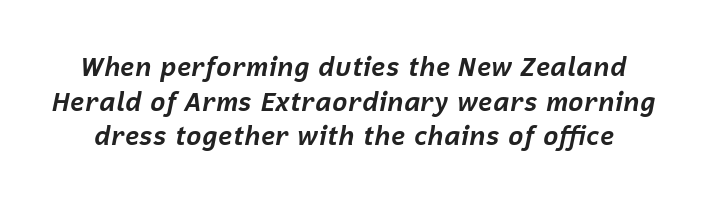
Notice how thick the strokes are: this is what a full bold looks like. Compared with typical paragraphs, the rows here are spaced about the same. Observe the lean: these are italic letterforms. Does extra space separate the letters? No, they use regular spacing. Glance below the letters and you will spot only blank space.
